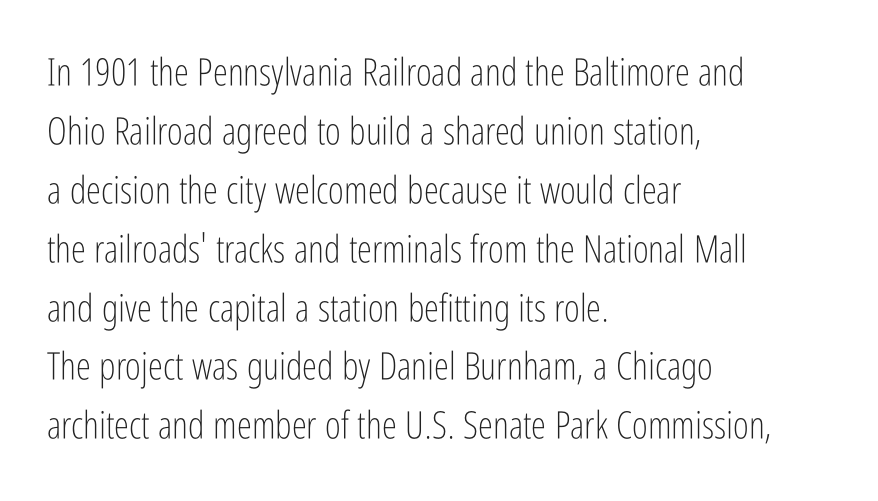
Students, note that the glyphs here touch the page at normal intervals. A typesetter would call this proportional, since set widths differ per character. When letters stand straight like this, we call the style roman or upright. Unmarked baselines from the first word to the last.
